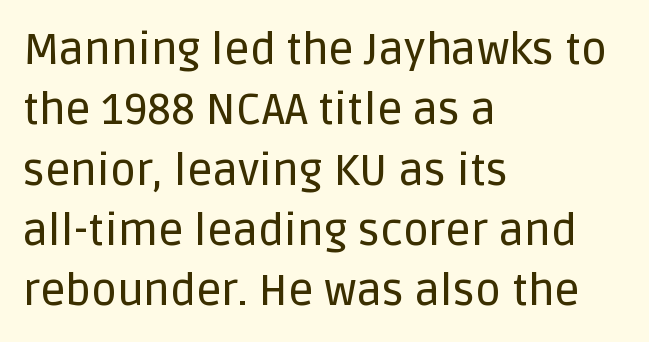
Honestly, there is no underline to notice here at all. These lines are composed in type without serifs. The tracking reads as untouched default to a designer's eye. How would I describe the line gaps? Plain and ordinary.
